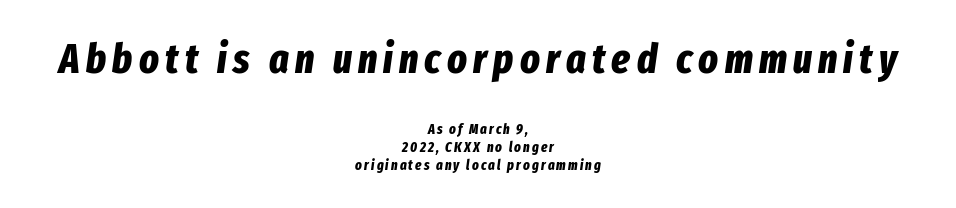
Q: Is the text bold? A: Yes.
Q: Is the text italic (slanted)? A: Yes, it leans right by about 8 degrees.
Q: Is the text underlined? A: No.
Q: How is the paragraph aligned? A: Centered.
Q: Is the spacing between lines tight, normal or loose? A: Normal.
Q: Which block of text is set in a larger size, the first (top) or the second (bottom)? A: The first (top) one.
Q: Width (condensed, normal, or wide)? A: Condensed.
Q: Stroke contrast? A: Low.
Q: x-height? A: Medium.
Q: Monospaced? A: No.
